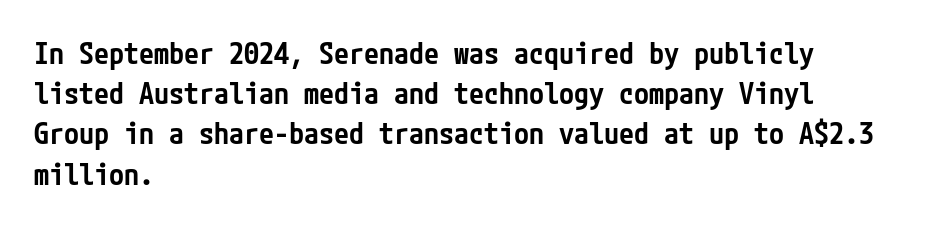
The image shows 30 px semibold, condensed sans-serif type, upright; set left-aligned, normal line spacing (1.34x), normal letter spacing, not underlined; low stroke contrast and a medium x-height.
